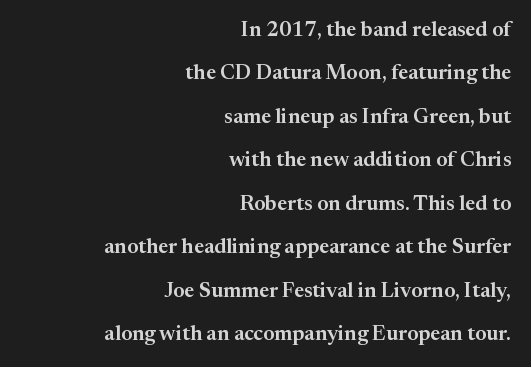
Q: Is the text italic (slanted)? A: No, it is upright.
Q: Is the text underlined? A: No.
Q: How is the paragraph aligned? A: Right-aligned.
Q: Is the spacing between letters normal or unusually wide? A: Normal.
Q: Is the spacing between lines tight, normal or loose? A: Loose.
